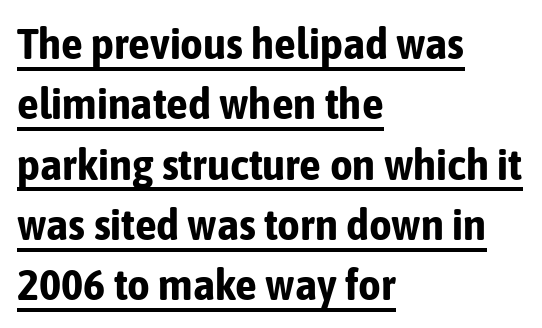
The image shows 44 px bold, condensed sans-serif type, upright; set left-aligned, normal line spacing (1.37x), normal letter spacing, underlined; low stroke contrast and a medium x-height.
